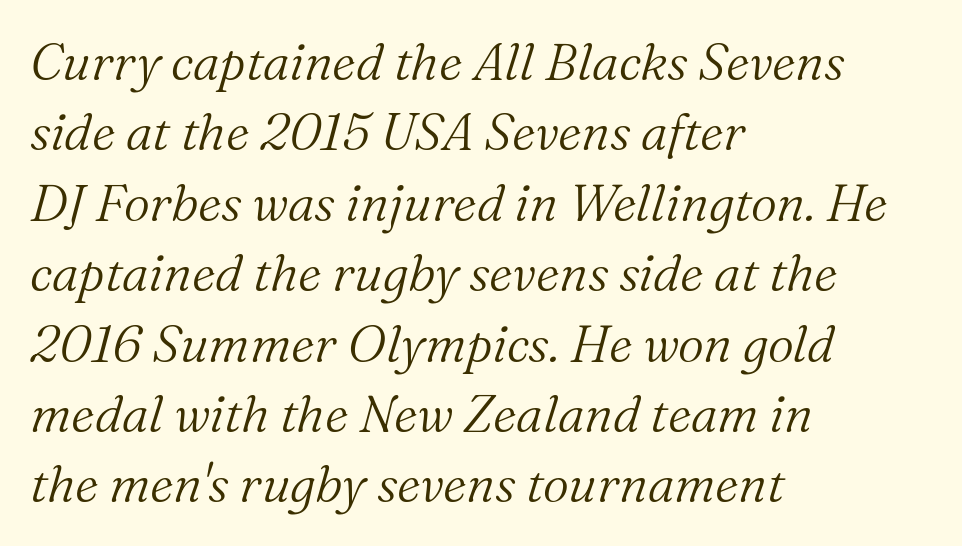
{"serif": "yes", "italic": "yes", "lean": "right", "slant_degrees": 16, "bold": "no", "weight": "light", "width": "normal", "stroke_contrast": "medium", "x_height": "medium", "monospaced": "no", "underline": "no", "align": "left", "line_spacing": "normal", "line_spacing_ratio": 1.38, "letter_spacing": "normal", "letter_spacing_em": 0.0, "glyph_px": 51}
